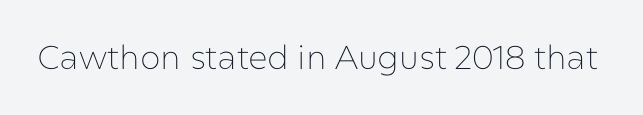
The image shows 33 px thin sans-serif type, upright; set normal letter spacing, not underlined; low stroke contrast and a medium x-height.
